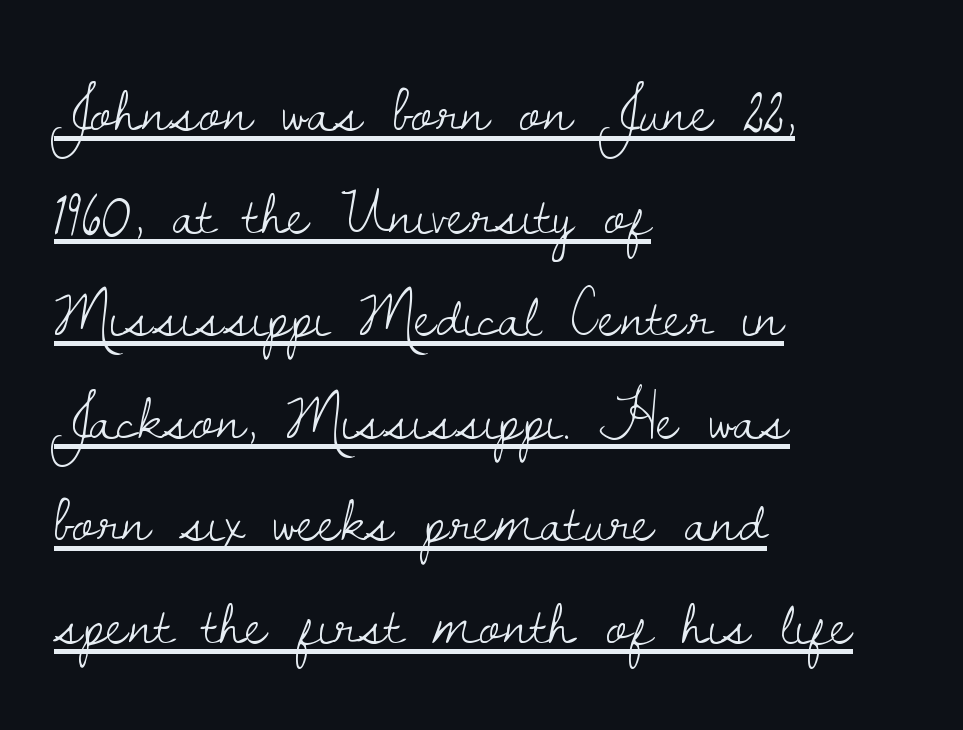
A rule runs beneath these lines of type. No chunkiness to these letters — they're not bold. Regular leading. Notice how the passage keeps a crisp vertical edge on the left only. This rendering leaves character spacing at its baseline value.
